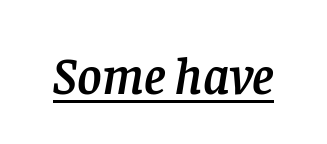
{"serif": "yes", "italic": "yes", "lean": "right", "slant_degrees": 8, "width": "normal", "stroke_contrast": "low", "x_height": "large", "monospaced": "no", "underline": "yes", "letter_spacing": "normal", "letter_spacing_em": 0.0, "glyph_px": 53}
